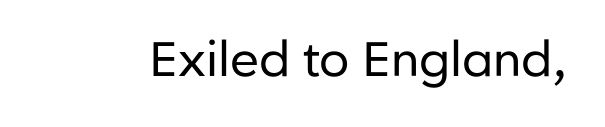
Observe the absence of serifs on each vertical stroke in this sample. The passage shown has conventional tracking throughout. Every character sits straight up, as roman type does. No letter is thick-stroked: the sample isn't bold. Think of a printed novel: that variable character pitch is what you see here. The area under the type is left untouched.
